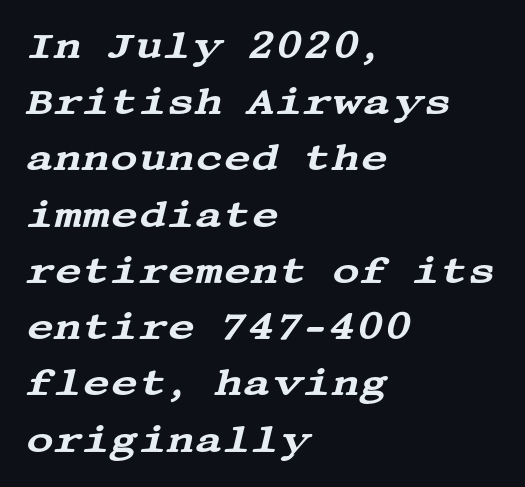
The image shows 38 px wide serif type, italic (leaning right); set left-aligned, normal line spacing (1.48x), normal letter spacing, not underlined; medium stroke contrast and a large x-height.
